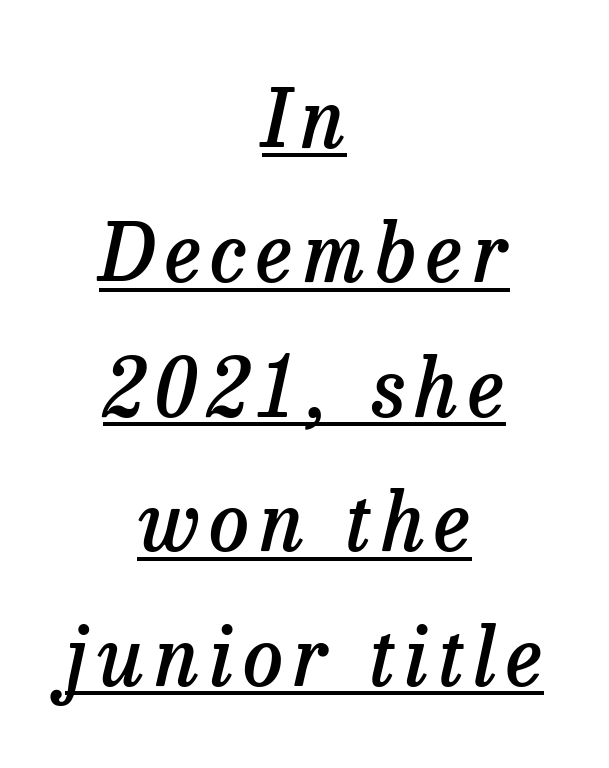
Q: Is the text bold? A: Semi-bold.
Q: Is the text italic (slanted)? A: Yes, it leans right by about 13 degrees.
Q: Is the typeface a serif or a sans-serif typeface? A: Serif.
Q: Is the text underlined? A: Yes.
Q: How is the paragraph aligned? A: Centered.
Q: Is the spacing between lines tight, normal or loose? A: Normal.
Q: Width (condensed, normal, or wide)? A: Normal.
Q: Stroke contrast? A: Low.
Q: x-height? A: Medium.
Q: Monospaced? A: No.
